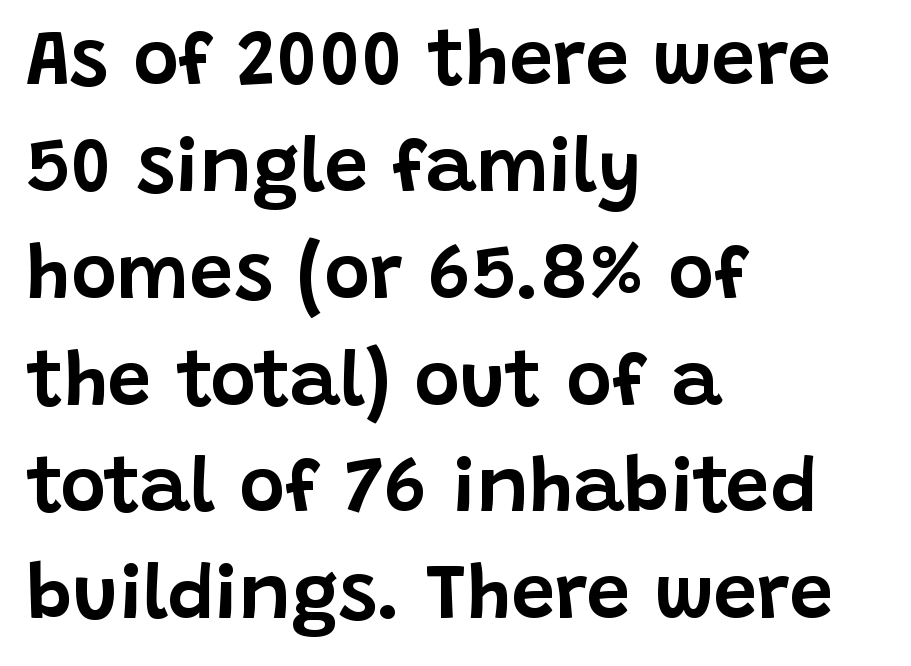
{"serif": "no", "italic": "no", "width": "normal", "stroke_contrast": "low", "x_height": "large", "monospaced": "no", "underline": "no", "align": "left", "line_spacing": "normal", "line_spacing_ratio": 1.37, "letter_spacing": "normal", "letter_spacing_em": 0.0, "glyph_px": 78}
